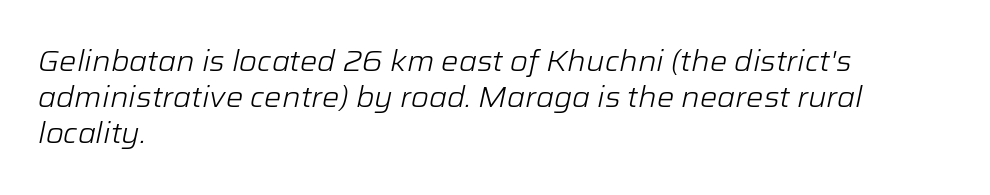
Q: Is the text bold? A: No.
Q: Is the text italic (slanted)? A: Yes, it leans right by about 12 degrees.
Q: Is the text underlined? A: No.
Q: How is the paragraph aligned? A: Left-aligned.
Q: Is the spacing between letters normal or unusually wide? A: Normal.
Q: Is the spacing between lines tight, normal or loose? A: Normal.
Q: Width (condensed, normal, or wide)? A: Normal.
Q: Stroke contrast? A: Low.
Q: x-height? A: Medium.
Q: Monospaced? A: No.
